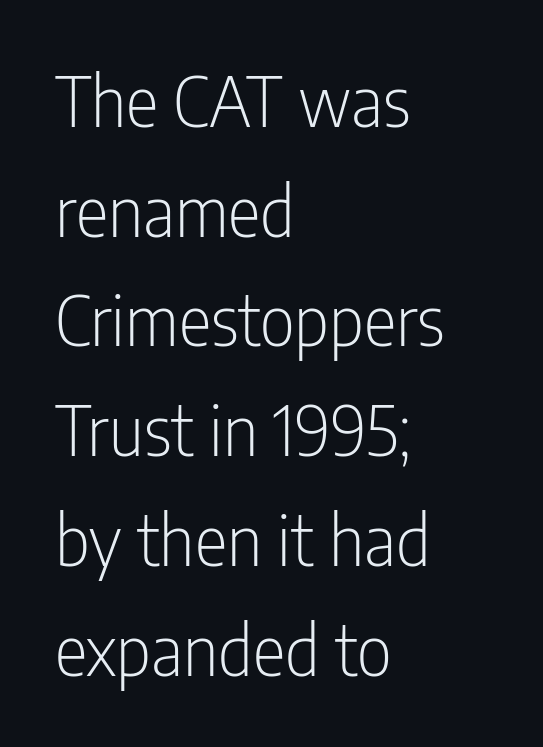
Q: Is the text bold? A: No.
Q: Is the text italic (slanted)? A: No, it is upright.
Q: Is the typeface a serif or a sans-serif typeface? A: Sans-serif.
Q: Is the text underlined? A: No.
Q: How is the paragraph aligned? A: Left-aligned.
Q: Is the spacing between letters normal or unusually wide? A: Normal.
Q: Is the spacing between lines tight, normal or loose? A: Normal.
Q: Width (condensed, normal, or wide)? A: Condensed.
Q: Stroke contrast? A: Low.
Q: x-height? A: Medium.
Q: Monospaced? A: No.
